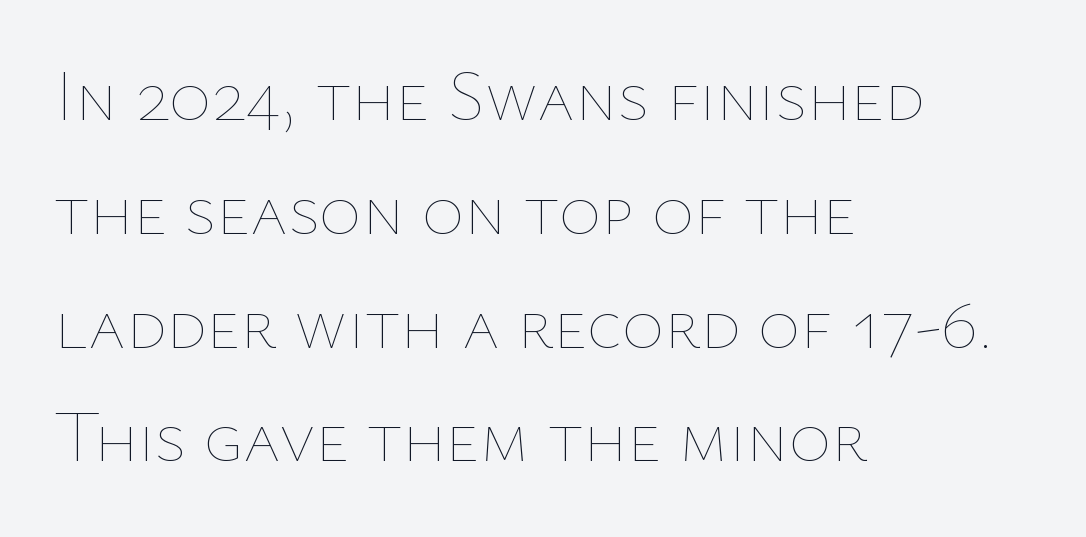
The compositor pushed each line to the left boundary. The face used here is proportionally spaced, like ordinary book or web type. Interline gaps are of average width in this sample. Any mark beneath the type? The region is blank. When letters stand straight like this, we call the style roman or upright.
